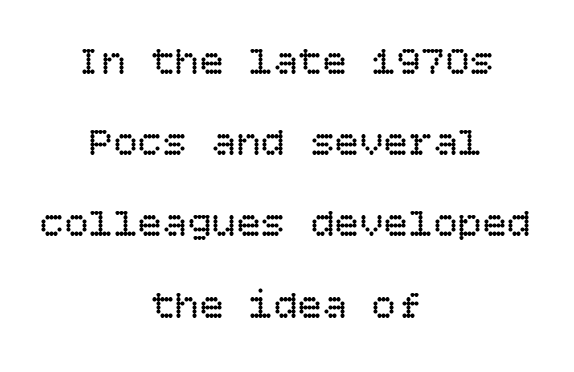
{"italic": "no", "bold": "no", "weight": "regular", "width": "normal", "stroke_contrast": "low", "x_height": "large", "underline": "no", "align": "center", "line_spacing": "loose", "line_spacing_ratio": 1.98, "letter_spacing": "normal", "letter_spacing_em": 0.0, "glyph_px": 41}
